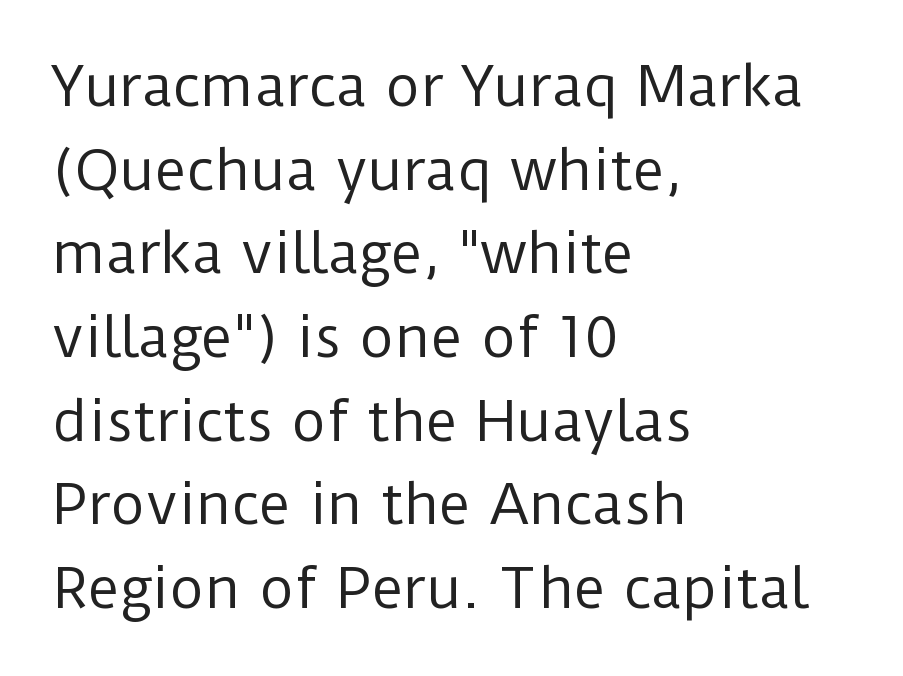
The image shows 54 px regular-weight sans-serif type, upright; set left-aligned, normal line spacing (1.55x), normal letter spacing, not underlined; low stroke contrast and a medium x-height.
